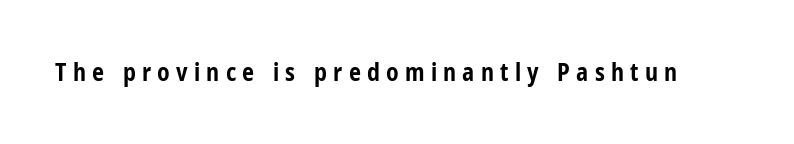
Notice how thick the strokes are: this is what a full bold looks like. The typography opts for an upright posture over an oblique one. Someone cranked the tracking dial way up on this one. The gap between lines stays unmarked.
